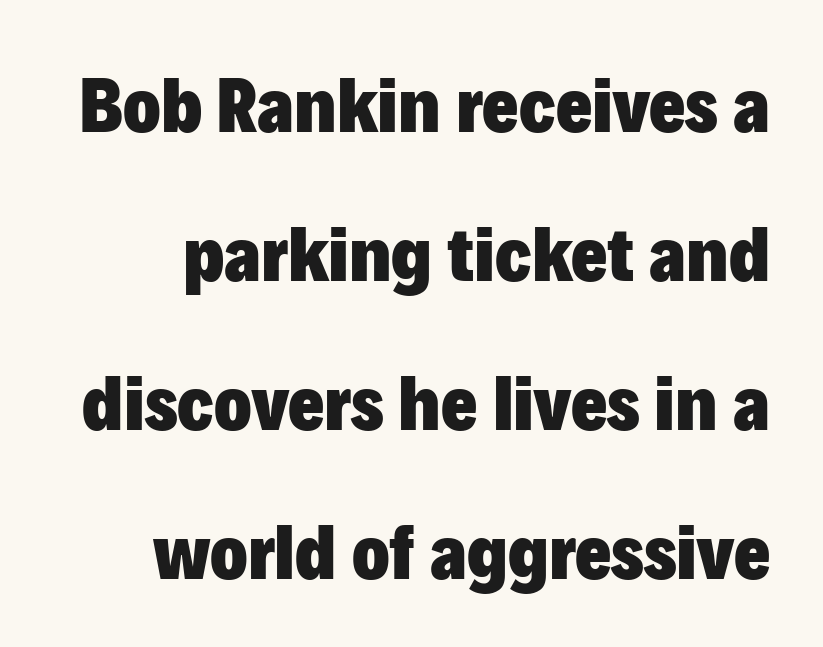
What stands out about the letter spacing? Nothing — it is the standard amount. Regarding leading, the lines here are spaced well apart. The axis of the letterforms is exactly vertical. Strong, thick strokes mark this as bold type. Underlining? Definitely not there. The type family on display is of the sans-serif kind.
